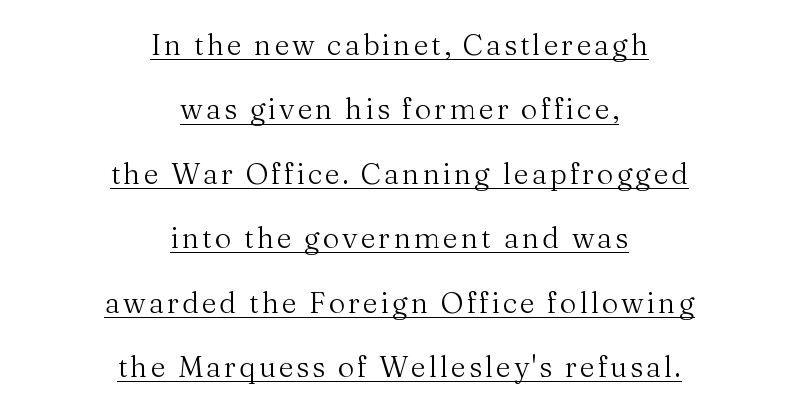
{"serif": "yes", "italic": "no", "bold": "no", "weight": "regular", "width": "normal", "stroke_contrast": "medium", "x_height": "medium", "monospaced": "no", "underline": "yes", "align": "center", "line_spacing": "loose", "line_spacing_ratio": 2.22, "glyph_px": 29}
